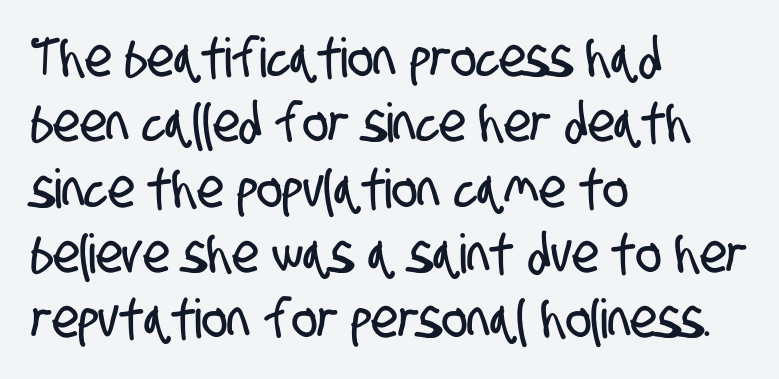
The image shows 54 px condensed sans-serif type; set left-aligned, line spacing 1.21x, normal letter spacing, not underlined; low stroke contrast and a large x-height.
